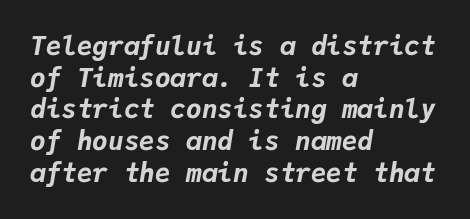
{"italic": "yes", "lean": "right", "slant_degrees": 9, "bold": "yes", "underline": "no", "align": "left", "line_spacing_ratio": 1.22, "letter_spacing": "normal", "letter_spacing_em": 0.0, "glyph_px": 26}
